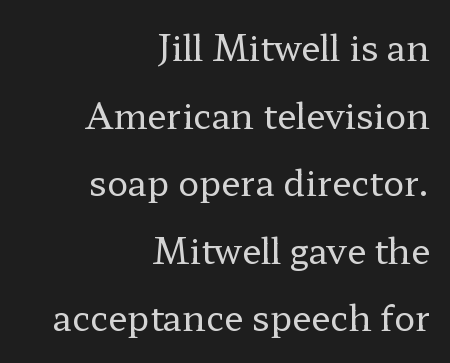
{"serif": "yes", "italic": "no", "bold": "no", "weight": "regular", "width": "wide", "stroke_contrast": "low", "x_height": "medium", "monospaced": "no", "underline": "no", "align": "right", "line_spacing": "loose", "line_spacing_ratio": 1.93, "letter_spacing": "normal", "letter_spacing_em": 0.0, "glyph_px": 35}
